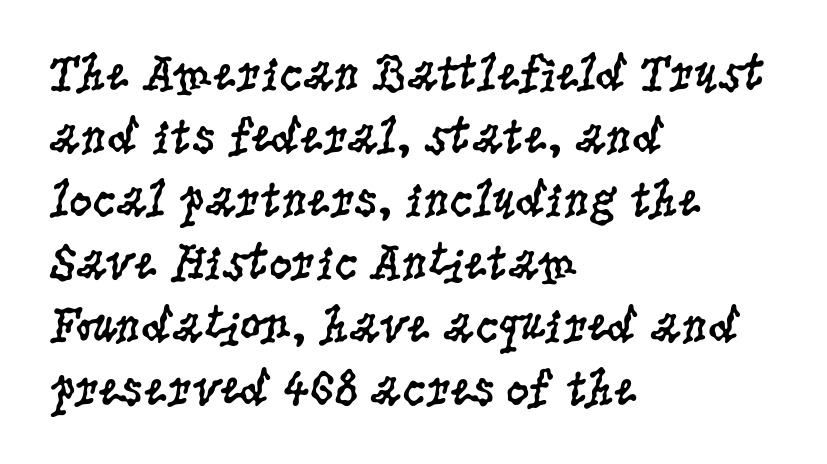
The image shows 52 px regular-weight, condensed serif type; set left-aligned, line spacing 1.21x, normal letter spacing, not underlined; low stroke contrast and a large x-height.
